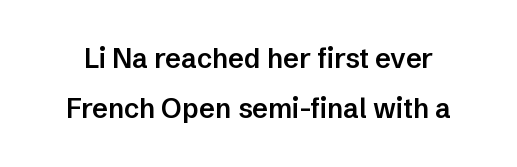
Q: Is the text bold? A: Semi-bold.
Q: Is the text italic (slanted)? A: No, it is upright.
Q: Is the text underlined? A: No.
Q: Is the spacing between letters normal or unusually wide? A: Normal.
